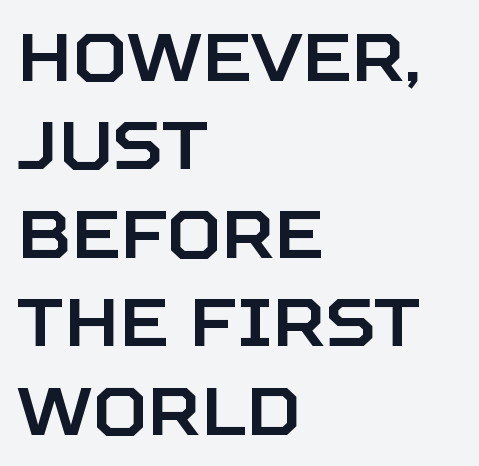
{"serif": "no", "italic": "no", "width": "normal", "stroke_contrast": "low", "x_height": "large", "monospaced": "no", "underline": "no", "align": "left", "line_spacing": "normal", "line_spacing_ratio": 1.32, "letter_spacing": "normal", "letter_spacing_em": 0.0, "glyph_px": 67}
